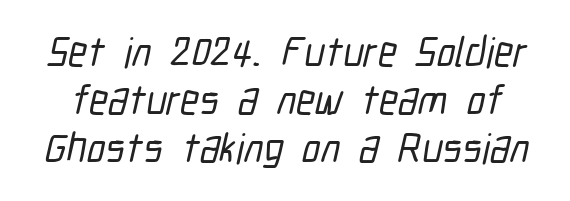
Q: Is the typeface a serif or a sans-serif typeface? A: Sans-serif.
Q: Is the text underlined? A: No.
Q: Is the spacing between letters normal or unusually wide? A: Normal.
Q: Is the spacing between lines tight, normal or loose? A: Tight.
Q: Width (condensed, normal, or wide)? A: Condensed.
Q: Stroke contrast? A: Low.
Q: x-height? A: Medium.
Q: Monospaced? A: No.
